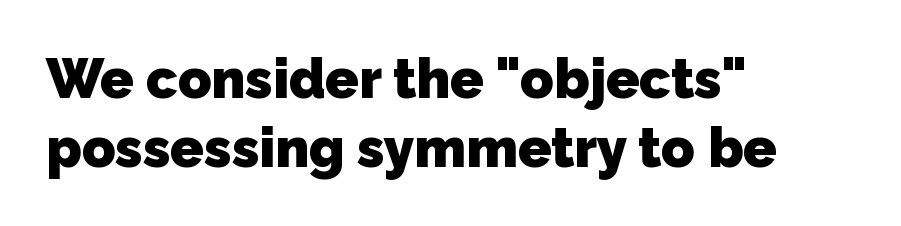
The image shows 55 px heavy sans-serif type; set left-aligned, normal line spacing (1.25x), normal letter spacing, not underlined; low stroke contrast and a medium x-height.
